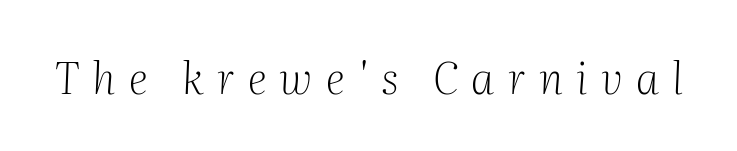
The image shows 43 px light serif type, italic (leaning right); set unusually wide letter spacing (+0.31 em), not underlined; medium stroke contrast and a medium x-height.
